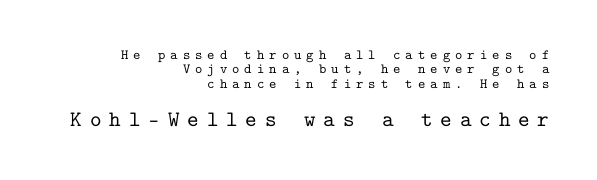
{"italic": "no", "underline": "no", "align": "right", "line_spacing": "tight", "line_spacing_ratio": 1.03, "letter_spacing": "wide", "letter_spacing_em": 0.36, "larger_block": "second", "size_ratio": 1.57, "glyph_px": 22}
